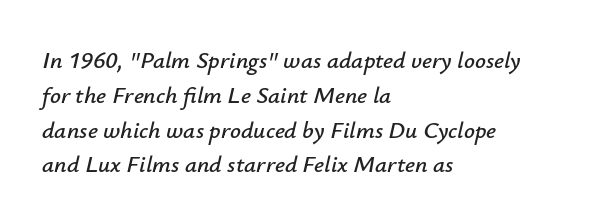
The image shows 24 px text type, italic (leaning right); set left-aligned, normal line spacing (1.45x), normal letter spacing, not underlined.
